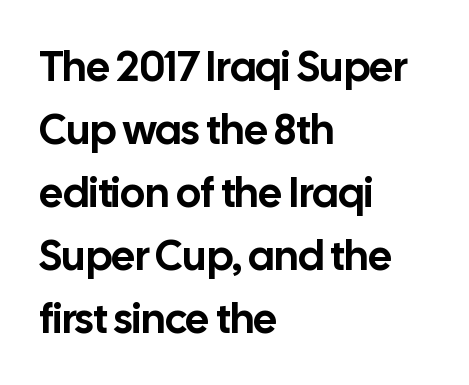
Q: Is the text italic (slanted)? A: No, it is upright.
Q: Is the typeface a serif or a sans-serif typeface? A: Sans-serif.
Q: Is the text underlined? A: No.
Q: How is the paragraph aligned? A: Left-aligned.
Q: Is the spacing between letters normal or unusually wide? A: Normal.
Q: Is the spacing between lines tight, normal or loose? A: Normal.
Q: Width (condensed, normal, or wide)? A: Normal.
Q: Stroke contrast? A: Low.
Q: x-height? A: Medium.
Q: Monospaced? A: No.
